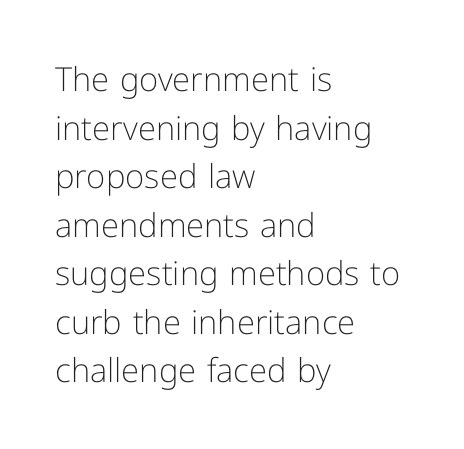
Q: Is the text bold? A: No.
Q: Is the text italic (slanted)? A: No, it is upright.
Q: Is the typeface a serif or a sans-serif typeface? A: Sans-serif.
Q: Is the text underlined? A: No.
Q: How is the paragraph aligned? A: Left-aligned.
Q: Is the spacing between letters normal or unusually wide? A: Normal.
Q: Is the spacing between lines tight, normal or loose? A: Normal.
Q: Width (condensed, normal, or wide)? A: Normal.
Q: Stroke contrast? A: Low.
Q: x-height? A: Medium.
Q: Monospaced? A: No.
